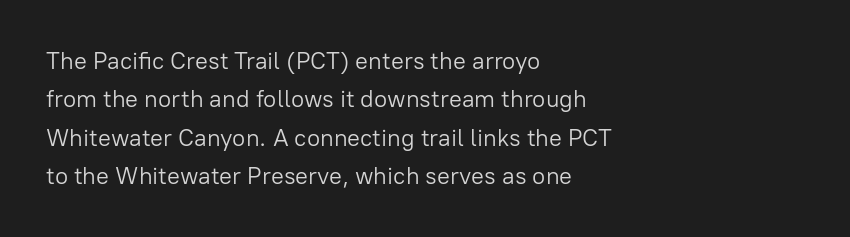
{"italic": "no", "bold": "no", "underline": "no", "align": "left", "line_spacing": "normal", "line_spacing_ratio": 1.6, "letter_spacing": "normal", "letter_spacing_em": 0.0, "glyph_px": 24}
